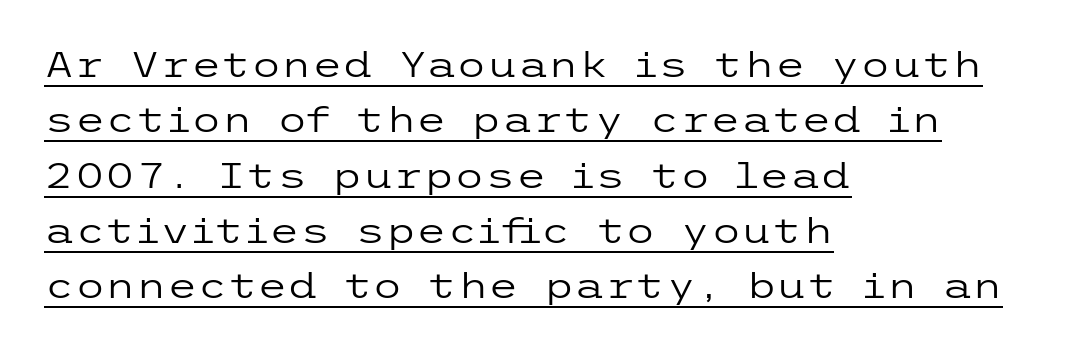
{"serif": "no", "italic": "no", "bold": "no", "weight": "regular", "width": "wide", "stroke_contrast": "low", "x_height": "medium", "underline": "yes", "align": "left", "line_spacing": "normal", "line_spacing_ratio": 1.58, "letter_spacing": "normal", "letter_spacing_em": 0.0, "glyph_px": 35}
